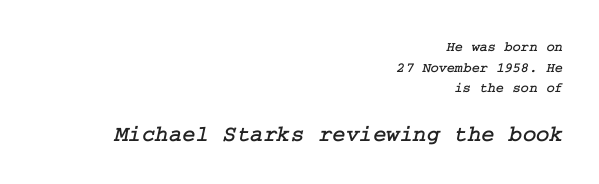
The image shows 23 px text type; set right-aligned, normal line spacing (1.48x), normal letter spacing, not underlined; the second (bottom) block is 1.64x larger.
